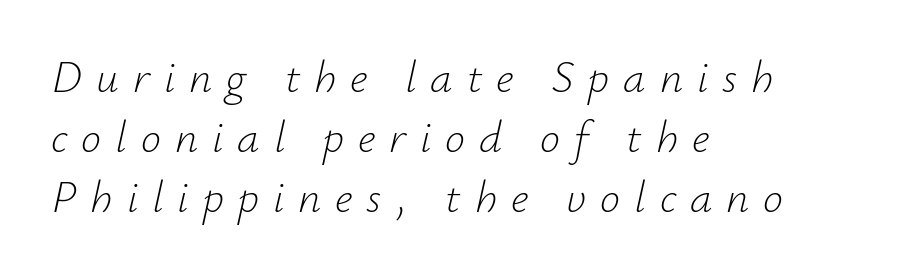
Each stroke keeps to a modest, everyday thickness or less. Has an underline been added? It has not. Note the varied advance widths — an 'i' is clearly narrower than an 'm'. If you measured baseline to baseline, you'd find a middling distance.
